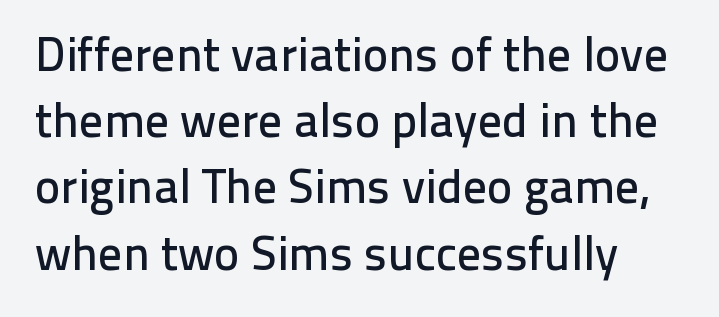
{"serif": "no", "italic": "no", "width": "normal", "stroke_contrast": "low", "x_height": "medium", "monospaced": "no", "underline": "no", "align": "left", "line_spacing": "normal", "line_spacing_ratio": 1.38, "letter_spacing": "normal", "letter_spacing_em": 0.0, "glyph_px": 48}
